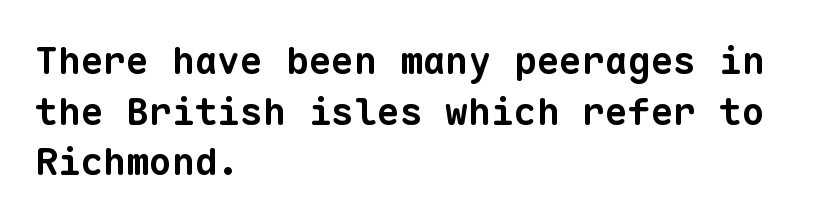
Q: Is the text bold? A: Yes.
Q: Is the typeface a serif or a sans-serif typeface? A: Sans-serif.
Q: Is the text underlined? A: No.
Q: How is the paragraph aligned? A: Left-aligned.
Q: Is the spacing between letters normal or unusually wide? A: Normal.
Q: Is the spacing between lines tight, normal or loose? A: Normal.
Q: Width (condensed, normal, or wide)? A: Normal.
Q: Stroke contrast? A: Low.
Q: x-height? A: Medium.
Q: Monospaced? A: Yes.
